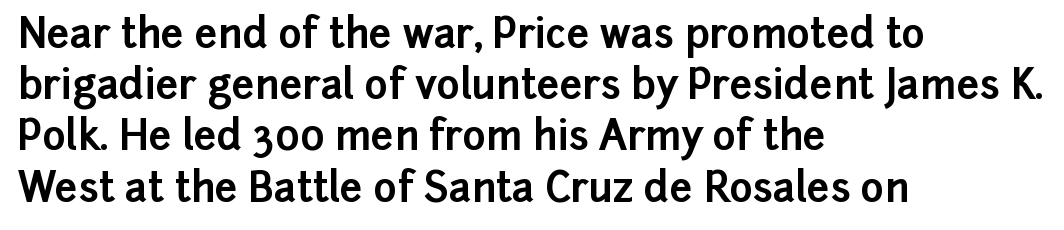
Q: Is the text bold? A: Yes.
Q: Is the text italic (slanted)? A: No, it is upright.
Q: Is the typeface a serif or a sans-serif typeface? A: Sans-serif.
Q: Is the text underlined? A: No.
Q: How is the paragraph aligned? A: Left-aligned.
Q: Is the spacing between letters normal or unusually wide? A: Normal.
Q: Is the spacing between lines tight, normal or loose? A: Normal.
Q: Width (condensed, normal, or wide)? A: Normal.
Q: Stroke contrast? A: Low.
Q: x-height? A: Medium.
Q: Monospaced? A: No.
